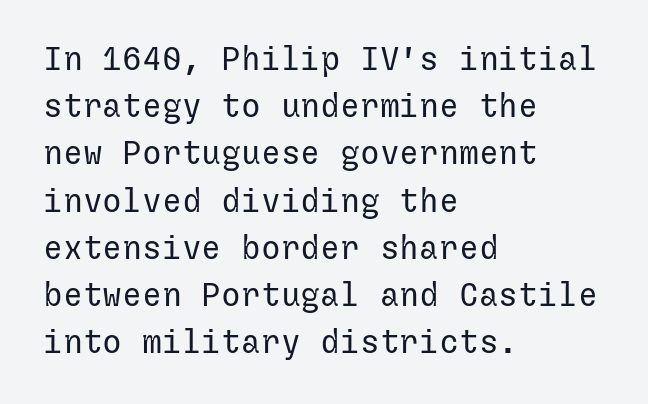
{"serif": "no", "italic": "no", "bold": "no", "weight": "regular", "width": "normal", "stroke_contrast": "low", "x_height": "medium", "underline": "no", "align": "left", "line_spacing": "normal", "line_spacing_ratio": 1.43, "letter_spacing": "normal", "letter_spacing_em": 0.0, "glyph_px": 33}
